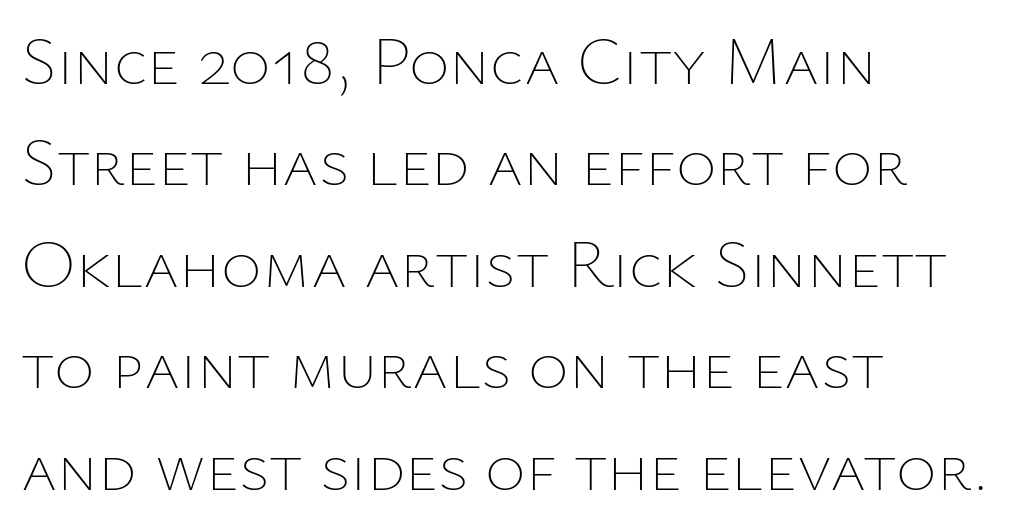
The image shows 69 px thin type, upright; set left-aligned, normal line spacing (1.47x), normal letter spacing, not underlined; low stroke contrast and a medium x-height.
